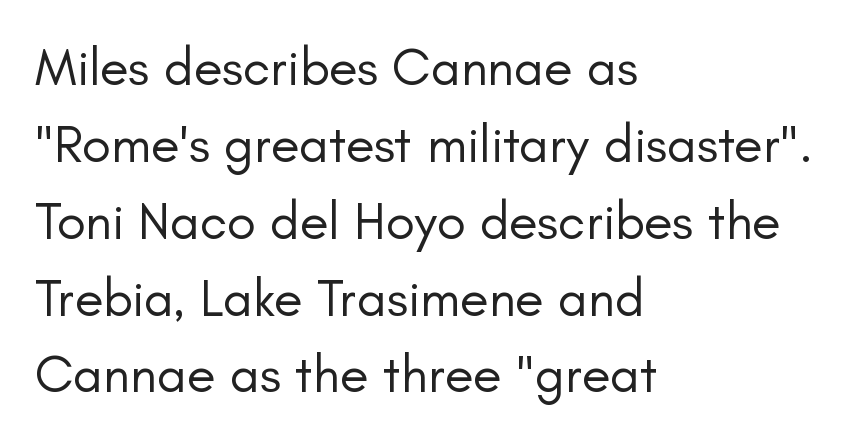
{"serif": "no", "italic": "no", "bold": "no", "weight": "regular", "width": "normal", "stroke_contrast": "low", "x_height": "small", "monospaced": "no", "underline": "no", "align": "left", "line_spacing": "normal", "line_spacing_ratio": 1.45, "letter_spacing": "normal", "letter_spacing_em": 0.0, "glyph_px": 53}
